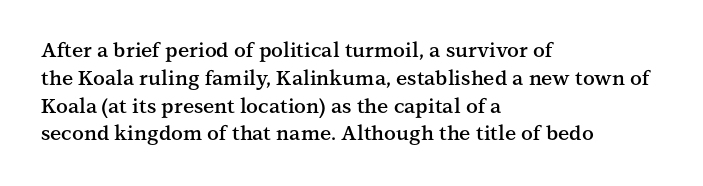
Q: Is the text bold? A: Semi-bold.
Q: Is the text italic (slanted)? A: No, it is upright.
Q: Is the text underlined? A: No.
Q: How is the paragraph aligned? A: Left-aligned.
Q: Is the spacing between letters normal or unusually wide? A: Normal.
Q: Is the spacing between lines tight, normal or loose? A: Normal.
